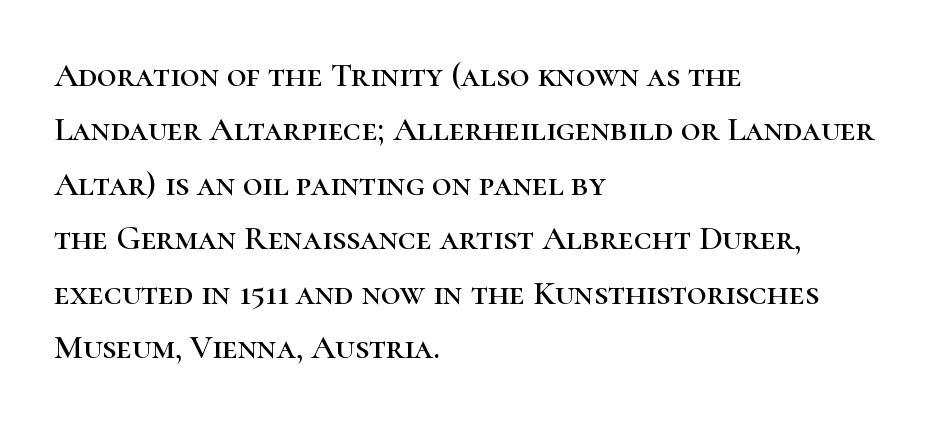
The image shows 34 px serif type, upright; set left-aligned, normal line spacing (1.6x), normal letter spacing, not underlined; high stroke contrast and a medium x-height.
